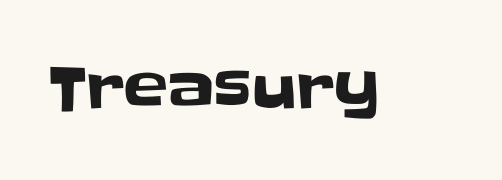
Here the glyphs are tracked normally, forming tight word shapes. A typesetter would mark this as roman, not italic. Serif or sans? Sans — the stroke terminals are bare. The face used here is proportionally spaced, like ordinary book or web type. Glance below the letters and you will spot only blank space.
